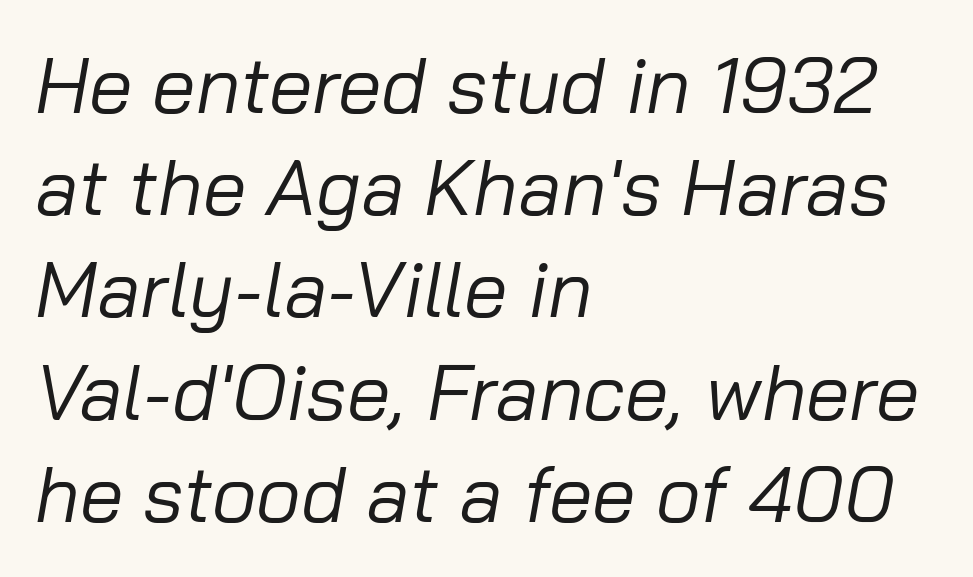
{"italic": "yes", "lean": "right", "slant_degrees": 10, "bold": "no", "weight": "regular", "width": "normal", "stroke_contrast": "low", "x_height": "medium", "monospaced": "no", "underline": "no", "align": "left", "line_spacing": "normal", "line_spacing_ratio": 1.31, "letter_spacing": "normal", "letter_spacing_em": 0.0, "glyph_px": 78}
